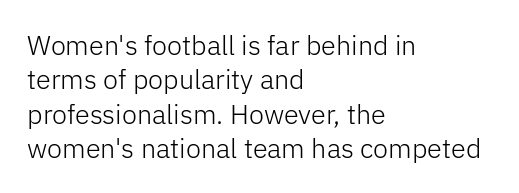
The image shows 27 px text type, upright; set left-aligned, normal line spacing (1.27x), normal letter spacing, not underlined.
